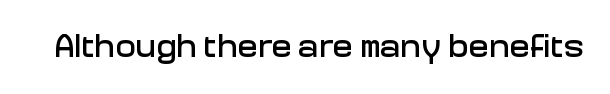
Look at the bottom of the vertical strokes: they stop flat, with no serifs. Just letters on the line, the space beneath them empty. A typesetter would call this proportional, since set widths differ per character. The lettering holds an erect, upright posture throughout. The horizontal fit of the characters is conventional and even.
